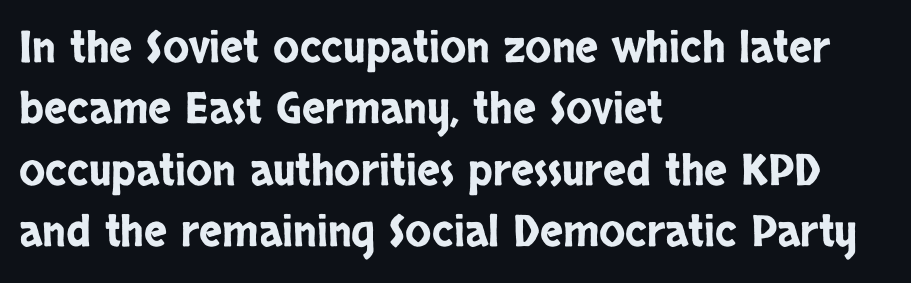
{"serif": "no", "italic": "no", "width": "condensed", "stroke_contrast": "low", "x_height": "large", "monospaced": "no", "underline": "no", "align": "left", "line_spacing": "normal", "line_spacing_ratio": 1.43, "letter_spacing": "normal", "letter_spacing_em": 0.0, "glyph_px": 43}
